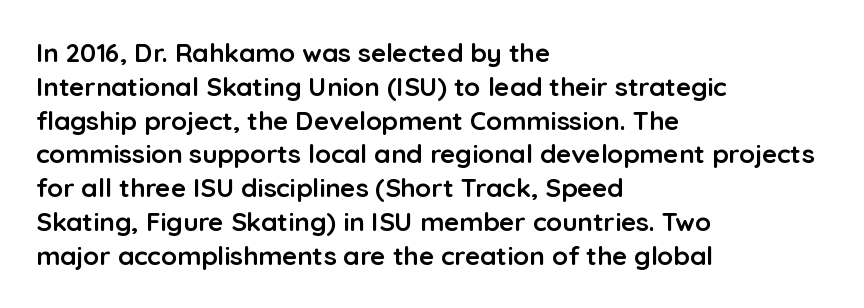
The image shows 26 px bold type, upright; set left-aligned, normal line spacing (1.3x), normal letter spacing, not underlined.
